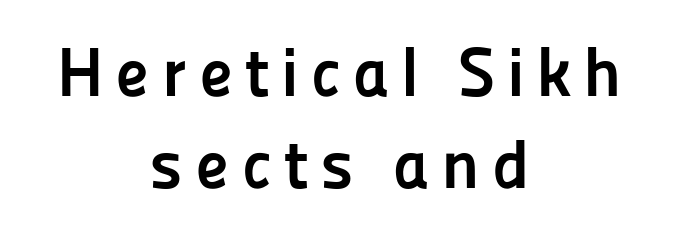
A normal amount of white space separates one row of letters from the next. No italicization has been applied; the sample stays upright. Strong, thick strokes mark this as bold type. The paragraph shown floats in the horizontal middle.
